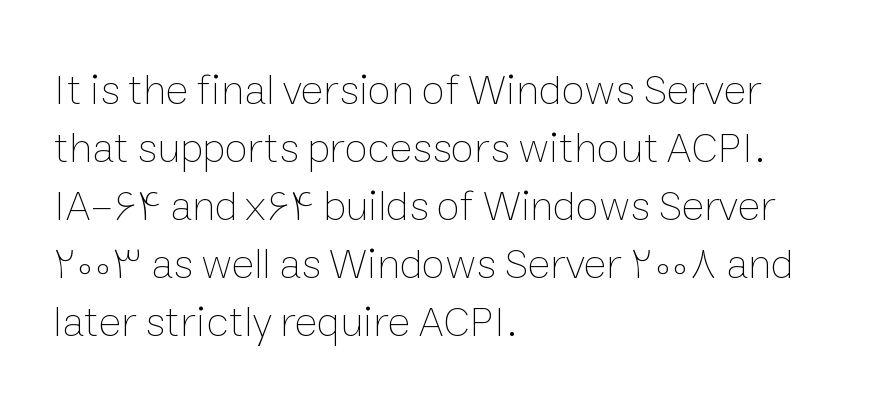
The image shows 43 px thin type, upright; set left-aligned, normal line spacing (1.35x), normal letter spacing, not underlined; low stroke contrast and a medium x-height.
